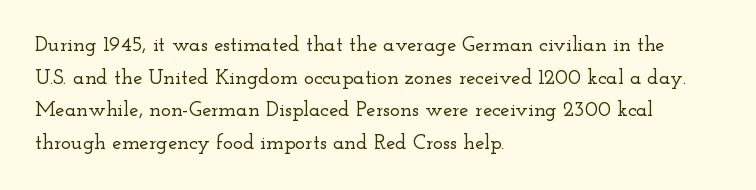
{"italic": "no", "underline": "no", "align": "left", "line_spacing": "normal", "line_spacing_ratio": 1.55, "letter_spacing": "normal", "letter_spacing_em": 0.0, "glyph_px": 21}
